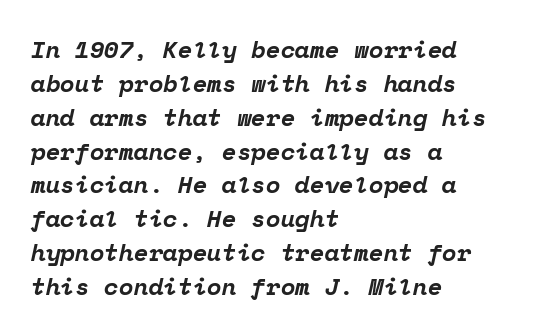
{"italic": "yes", "lean": "right", "slant_degrees": 12, "bold": "yes", "underline": "no", "align": "left", "line_spacing": "normal", "line_spacing_ratio": 1.41, "letter_spacing": "normal", "letter_spacing_em": 0.0, "glyph_px": 24}
